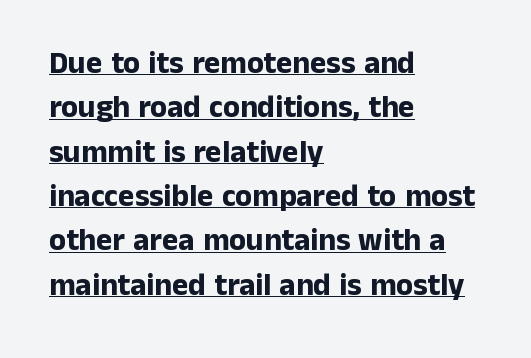
Q: Is the text bold? A: Yes.
Q: Is the text italic (slanted)? A: No, it is upright.
Q: Is the typeface a serif or a sans-serif typeface? A: Sans-serif.
Q: Is the text underlined? A: Yes.
Q: How is the paragraph aligned? A: Left-aligned.
Q: Is the spacing between letters normal or unusually wide? A: Normal.
Q: Is the spacing between lines tight, normal or loose? A: Normal.
Q: Width (condensed, normal, or wide)? A: Normal.
Q: Stroke contrast? A: Low.
Q: x-height? A: Medium.
Q: Monospaced? A: No.
